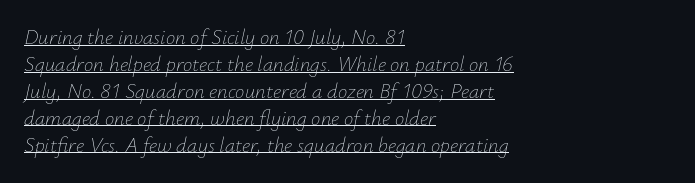
Q: Is the text bold? A: No.
Q: Is the text italic (slanted)? A: Yes, it leans right by about 12 degrees.
Q: Is the text underlined? A: Yes.
Q: How is the paragraph aligned? A: Left-aligned.
Q: Is the spacing between letters normal or unusually wide? A: Normal.
Q: Is the spacing between lines tight, normal or loose? A: Normal.
